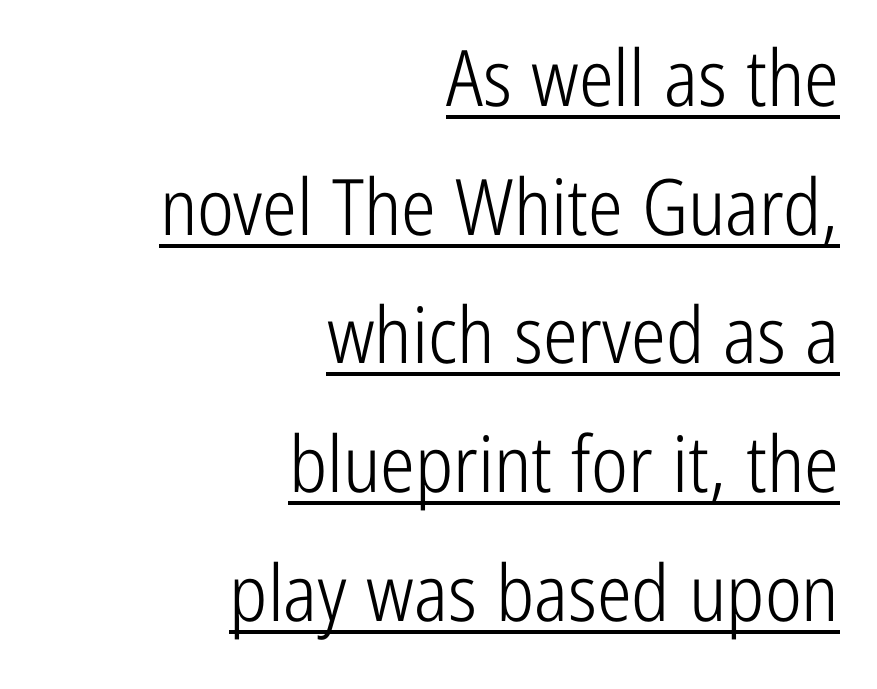
{"serif": "no", "italic": "no", "bold": "no", "weight": "light", "width": "condensed", "stroke_contrast": "low", "x_height": "medium", "monospaced": "no", "underline": "yes", "align": "right", "line_spacing": "normal", "line_spacing_ratio": 1.65, "letter_spacing": "normal", "letter_spacing_em": 0.0, "glyph_px": 78}
